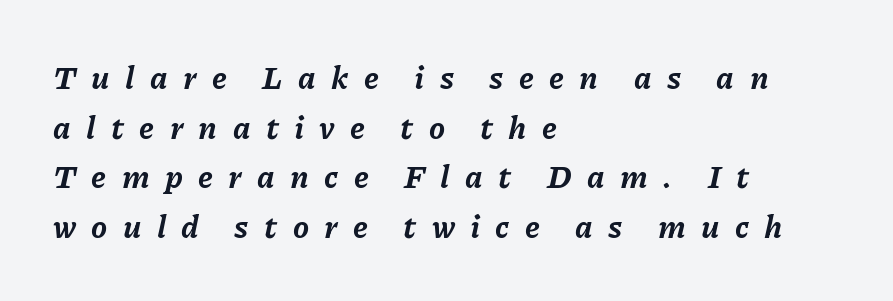
{"italic": "yes", "lean": "right", "slant_degrees": 11, "bold": "yes", "weight": "bold", "width": "normal", "stroke_contrast": "low", "x_height": "medium", "monospaced": "no", "underline": "no", "align": "left", "line_spacing": "normal", "line_spacing_ratio": 1.55, "letter_spacing": "wide", "letter_spacing_em": 0.48, "glyph_px": 32}
